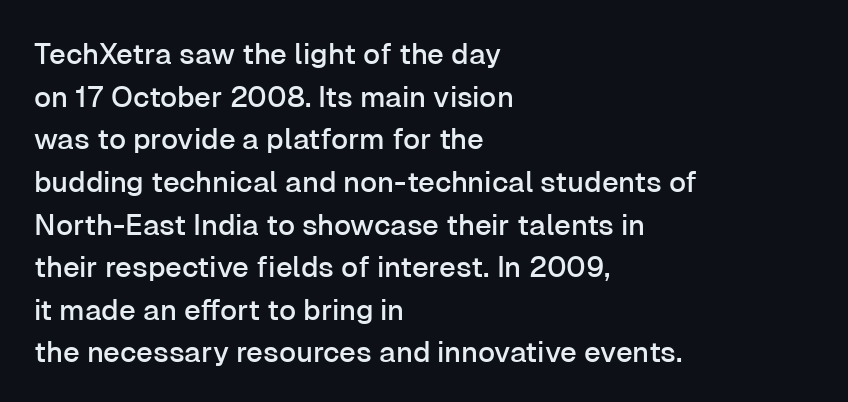
Q: Is the text italic (slanted)? A: No, it is upright.
Q: Is the typeface a serif or a sans-serif typeface? A: Sans-serif.
Q: Is the text underlined? A: No.
Q: How is the paragraph aligned? A: Left-aligned.
Q: Is the spacing between letters normal or unusually wide? A: Normal.
Q: Is the spacing between lines tight, normal or loose? A: Normal.
Q: Width (condensed, normal, or wide)? A: Normal.
Q: Stroke contrast? A: Low.
Q: x-height? A: Medium.
Q: Monospaced? A: No.
